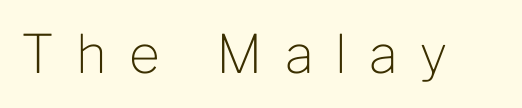
{"serif": "no", "italic": "no", "bold": "no", "weight": "light", "width": "normal", "stroke_contrast": "low", "x_height": "medium", "monospaced": "no", "underline": "no", "letter_spacing": "wide", "letter_spacing_em": 0.42, "glyph_px": 53}
